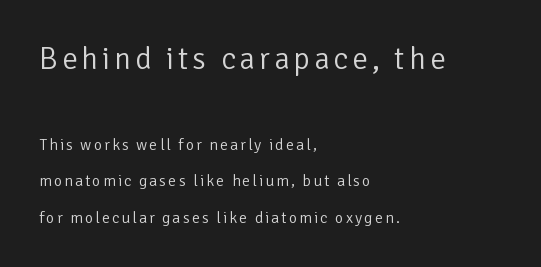
The image shows 31 px light sans-serif type, upright; set left-aligned, loose line spacing (2.27x), not underlined; the first (top) block is 1.94x larger; low stroke contrast and a medium x-height.
